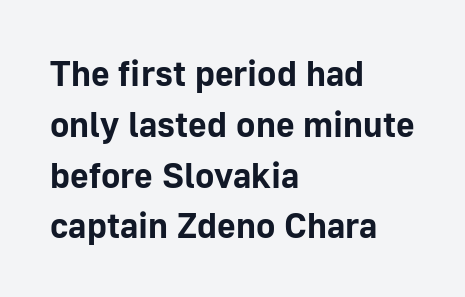
The image shows 36 px bold sans-serif type, upright; set left-aligned, normal line spacing (1.41x), normal letter spacing, not underlined; low stroke contrast and a medium x-height.
